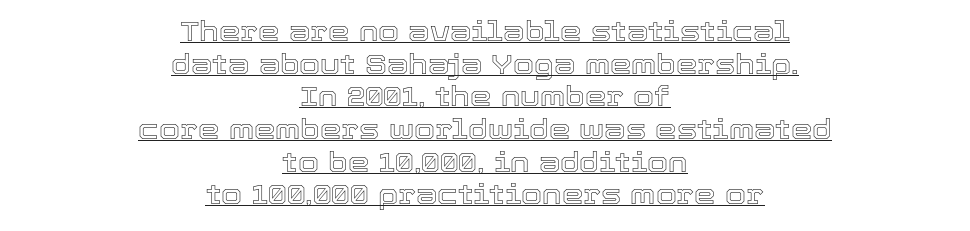
Q: Is the text italic (slanted)? A: No, it is upright.
Q: Is the text underlined? A: Yes.
Q: How is the paragraph aligned? A: Centered.
Q: Is the spacing between letters normal or unusually wide? A: Normal.
